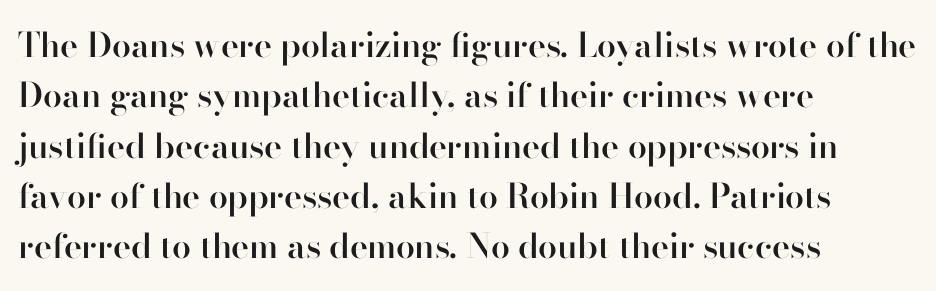
Q: Is the text bold? A: Semi-bold.
Q: Is the text italic (slanted)? A: No, it is upright.
Q: Is the typeface a serif or a sans-serif typeface? A: Sans-serif.
Q: Is the text underlined? A: No.
Q: How is the paragraph aligned? A: Left-aligned.
Q: Is the spacing between letters normal or unusually wide? A: Normal.
Q: Is the spacing between lines tight, normal or loose? A: Normal.
Q: Width (condensed, normal, or wide)? A: Normal.
Q: Stroke contrast? A: High.
Q: x-height? A: Small.
Q: Monospaced? A: No.
